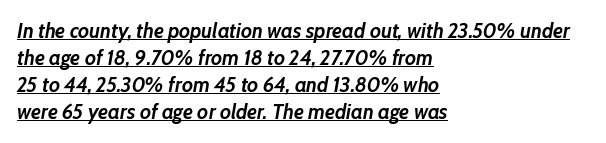
Q: Is the text bold? A: Yes.
Q: Is the text italic (slanted)? A: Yes, it leans right by about 10 degrees.
Q: Is the text underlined? A: Yes.
Q: How is the paragraph aligned? A: Left-aligned.
Q: Is the spacing between letters normal or unusually wide? A: Normal.
Q: Is the spacing between lines tight, normal or loose? A: Normal.
